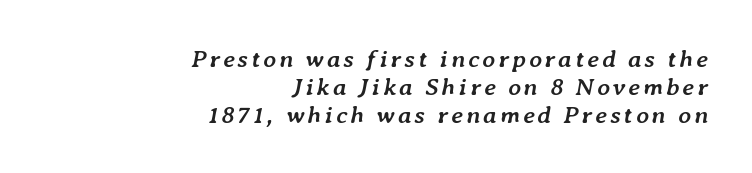
This is oblique type, the kind used for emphasis or titles. If you drew a ruler down the right edge, every line would touch it. Descenders are the only things crossing below the line. Bold? Absolutely — the strokes are thick and heavy.
